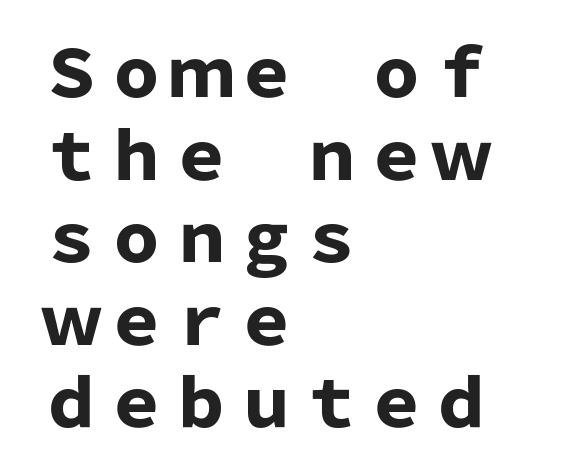
Short and long lines alike share a common starting point at left. The face used here is rendered with its standard letterfit. This is sans-serif lettering, the kind often seen on screens and signage. Anything drawn beneath the words? Only blank space. In terms of posture, this sample is upright. Notice how thick the strokes are: this is what a full bold looks like.
